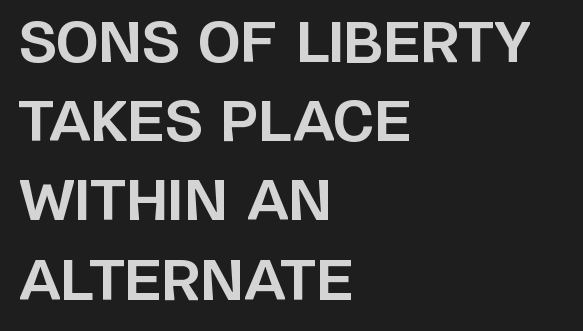
Q: Is the text bold? A: Yes.
Q: Is the text italic (slanted)? A: No, it is upright.
Q: Is the typeface a serif or a sans-serif typeface? A: Sans-serif.
Q: Is the text underlined? A: No.
Q: How is the paragraph aligned? A: Left-aligned.
Q: Is the spacing between letters normal or unusually wide? A: Normal.
Q: Is the spacing between lines tight, normal or loose? A: Normal.
Q: Width (condensed, normal, or wide)? A: Normal.
Q: Stroke contrast? A: Low.
Q: x-height? A: Large.
Q: Monospaced? A: No.
